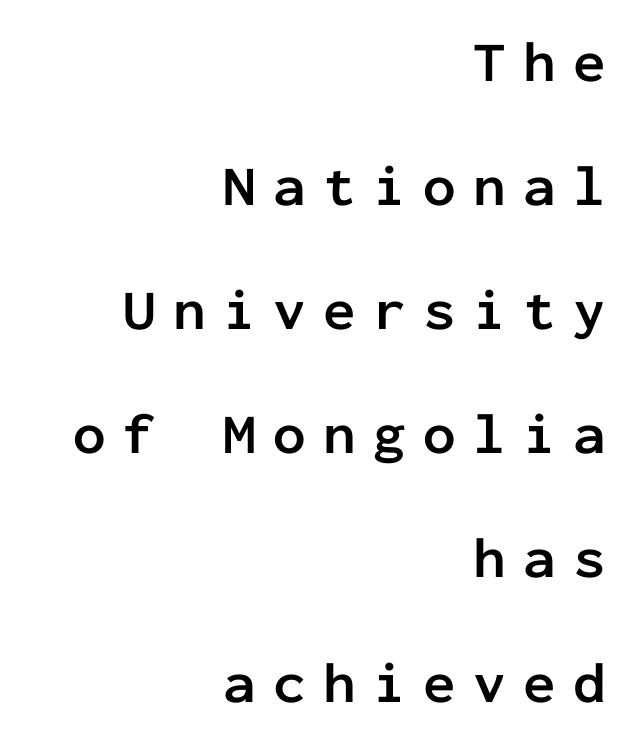
The image shows 58 px semibold sans-serif type, upright, monospaced; set right-aligned, loose line spacing (2.14x), unusually wide letter spacing (+0.3 em), not underlined; low stroke contrast and a medium x-height.
